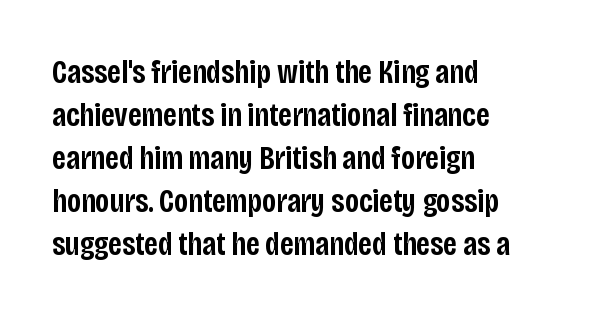
The image shows 33 px semibold, condensed sans-serif type, upright; set left-aligned, normal line spacing (1.3x), normal letter spacing, not underlined; low stroke contrast and a large x-height.
